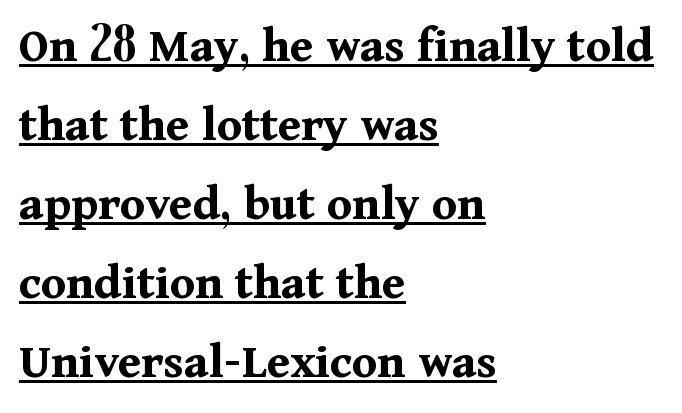
Beneath each row of characters lies a ruled line. One glance says typical: line gaps are just what's usual. The face used here is rendered with its standard letterfit. The compositor pushed each line to the left boundary. The axis of the letterforms is exactly vertical.
